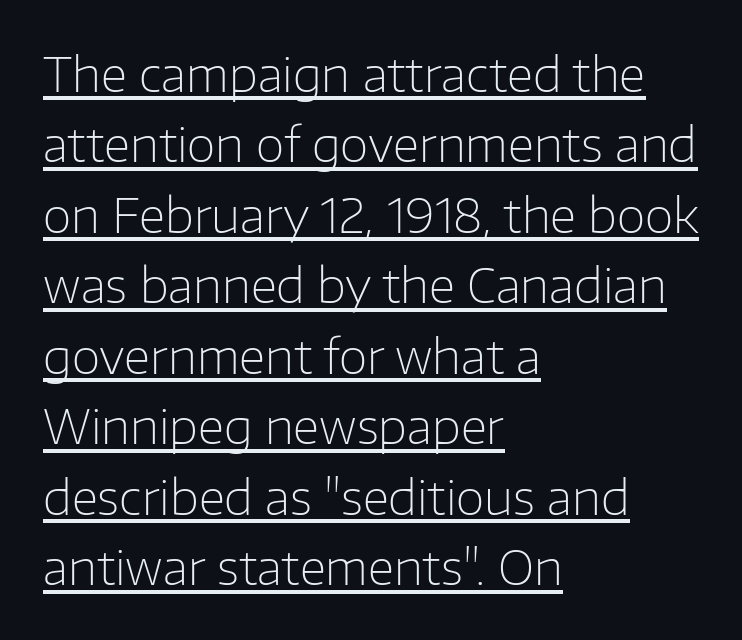
The type family on display is of the sans-serif kind. If you measured baseline to baseline, you'd find a middling distance. Stroke mass is kept to a normal reading level or below. Standard letterfit; no display-style spreading of the glyphs. Every word sits above its own underline. Nope, not italic — everything's standing straight.
